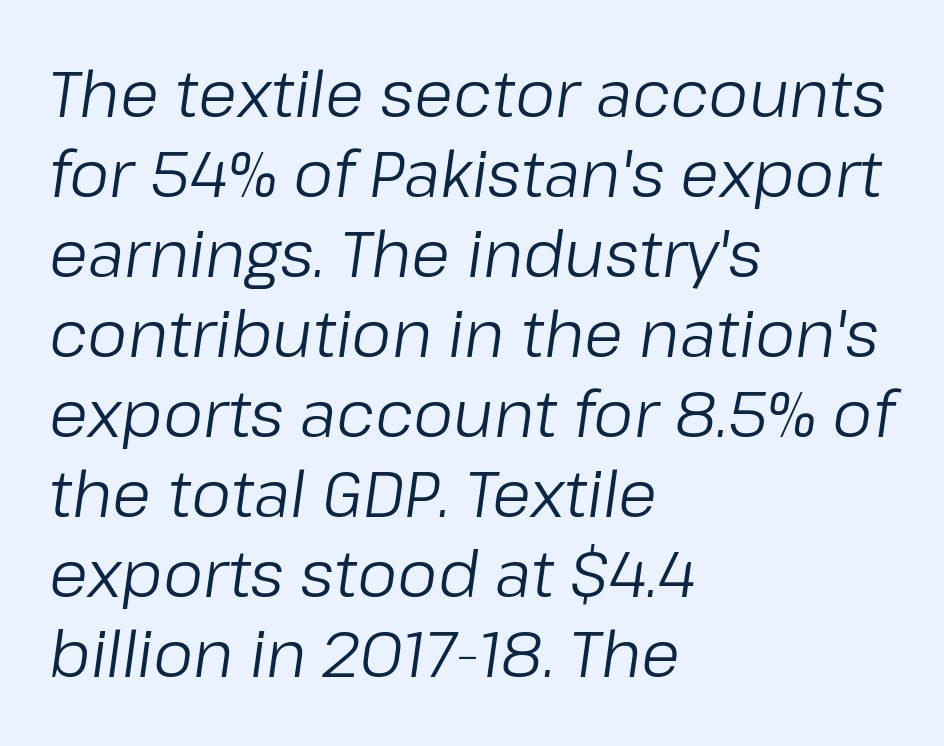
Q: Is the text bold? A: No.
Q: Is the text italic (slanted)? A: Yes, it leans right by about 8 degrees.
Q: Is the text underlined? A: No.
Q: How is the paragraph aligned? A: Left-aligned.
Q: Is the spacing between letters normal or unusually wide? A: Normal.
Q: Is the spacing between lines tight, normal or loose? A: Normal.
Q: Width (condensed, normal, or wide)? A: Normal.
Q: Stroke contrast? A: Low.
Q: x-height? A: Medium.
Q: Monospaced? A: No.
